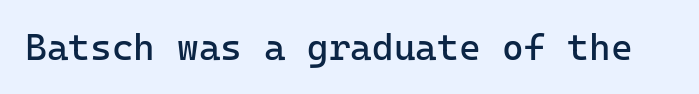
{"serif": "no", "italic": "no", "bold": "no", "weight": "regular", "width": "normal", "stroke_contrast": "low", "x_height": "medium", "monospaced": "yes", "underline": "no", "letter_spacing": "normal", "letter_spacing_em": 0.0, "glyph_px": 37}
